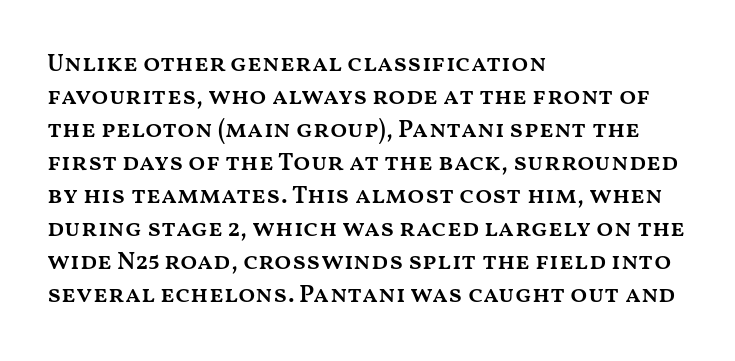
Is the letter spacing exaggerated? No — it looks like the ordinary default. The text block is weighted toward the left margin, trailing off unevenly rightward. Anything drawn beneath the words? Only blank space. The passage shown stacks its lines at a standard gap.
